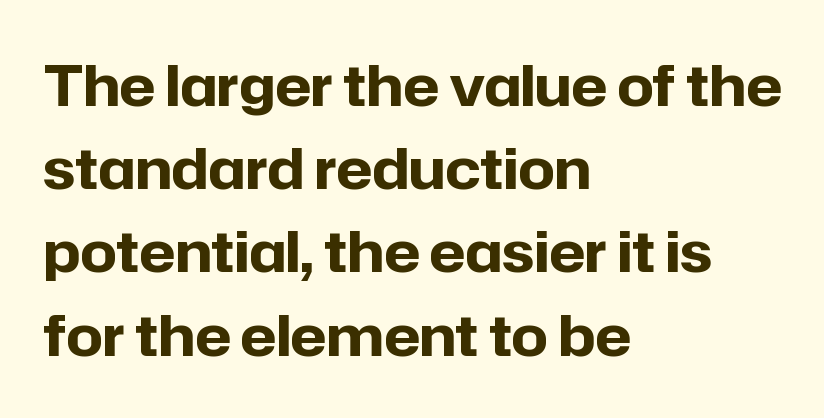
The paragraph shown leans on its left margin. Check under the words: just untouched page. In terms of letterform style, serifs are entirely absent. The passage shown is emphatically bold. Designer's note — italics off, roman on. The gaps between neighbouring characters are ordinary and unremarkable.
